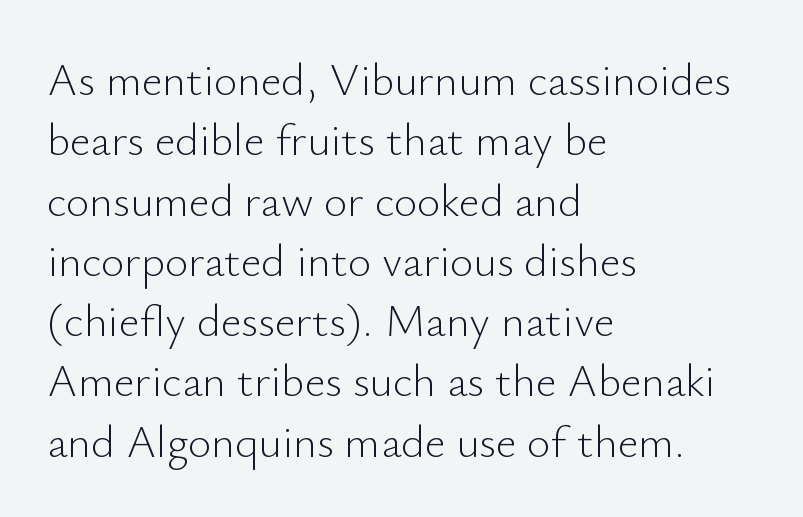
Is there any slant? The stems are plumb. Nothing sits at the stroke ends, so this counts as sans-serif. Words float on clear page, feet unadorned. The passage shown is typed in a proportional face where columns would drift. These lines are set flush left with a ragged right edge. Evenly set lines give the paragraph a standard silhouette.
